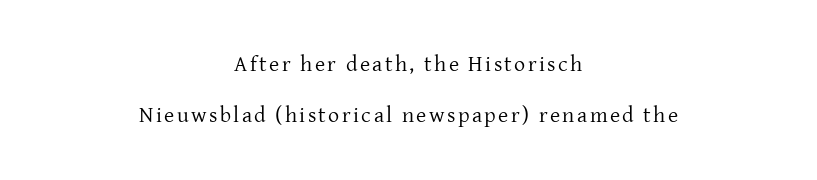
The image shows 22 px text type, upright; set centered, loose line spacing (2.31x), not underlined.
